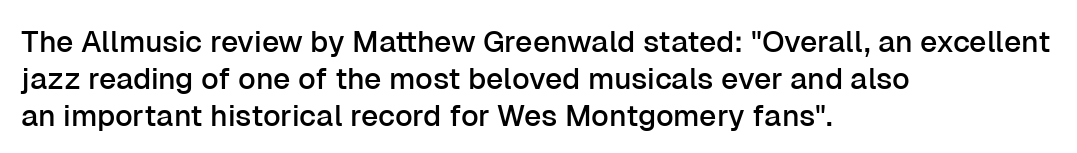
Q: Is the text italic (slanted)? A: No, it is upright.
Q: Is the typeface a serif or a sans-serif typeface? A: Sans-serif.
Q: Is the text underlined? A: No.
Q: How is the paragraph aligned? A: Left-aligned.
Q: Is the spacing between letters normal or unusually wide? A: Normal.
Q: Width (condensed, normal, or wide)? A: Normal.
Q: Stroke contrast? A: Low.
Q: x-height? A: Medium.
Q: Monospaced? A: No.
